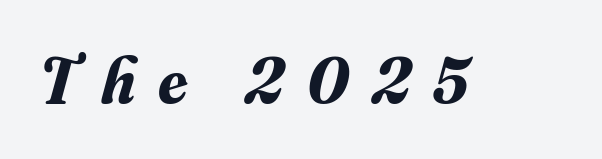
{"serif": "yes", "italic": "yes", "lean": "right", "slant_degrees": 16, "bold": "yes", "weight": "bold", "width": "normal", "stroke_contrast": "medium", "x_height": "small", "monospaced": "no", "underline": "no", "letter_spacing": "wide", "letter_spacing_em": 0.36, "glyph_px": 65}
